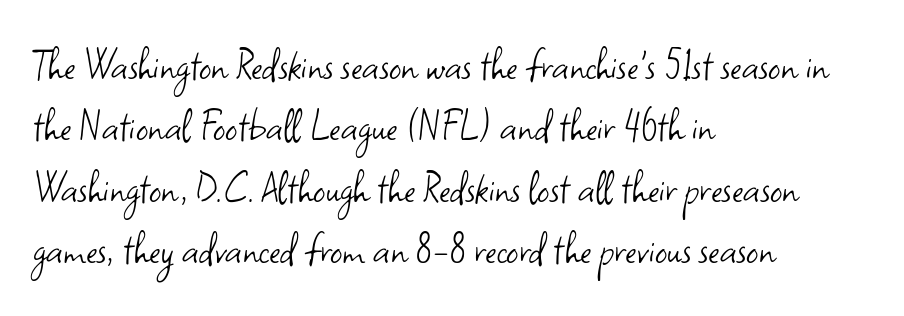
The image shows 48 px light sans-serif type; set left-aligned, normal line spacing (1.28x), normal letter spacing, not underlined; low stroke contrast and a small x-height.
